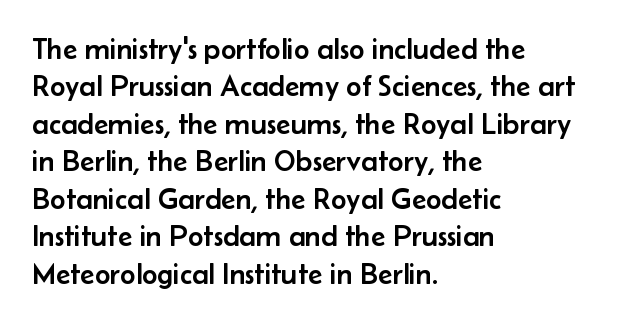
The image shows 30 px sans-serif type, upright; set left-aligned, normal line spacing (1.25x), normal letter spacing, not underlined; low stroke contrast and a small x-height.
